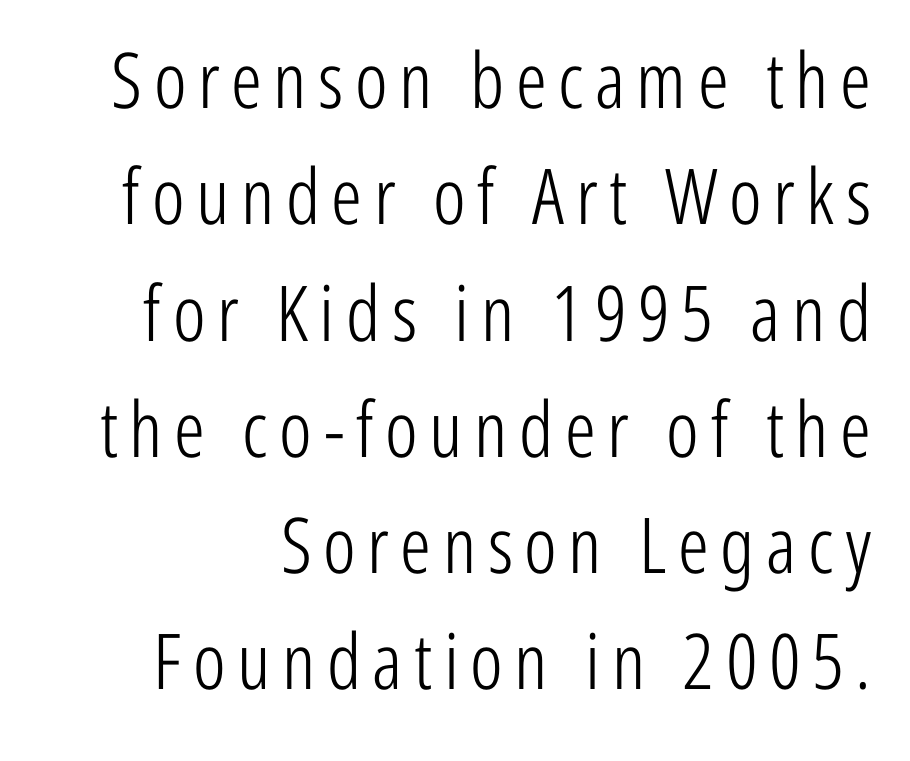
{"serif": "no", "italic": "no", "bold": "no", "weight": "light", "width": "condensed", "stroke_contrast": "low", "x_height": "medium", "monospaced": "no", "underline": "no", "line_spacing": "normal", "line_spacing_ratio": 1.51, "glyph_px": 77}
